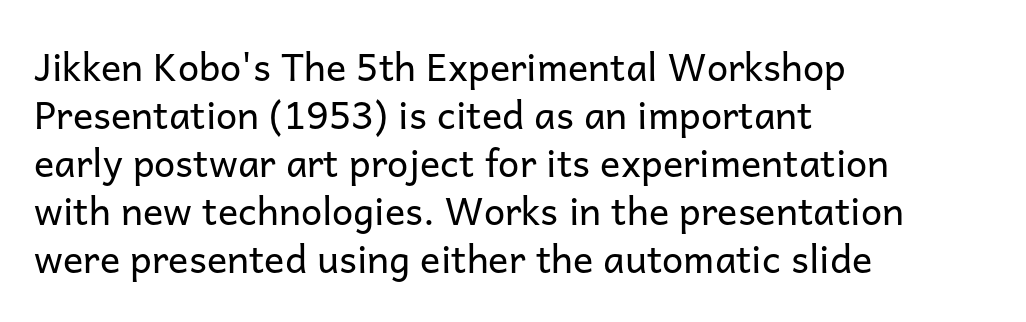
{"serif": "no", "italic": "no", "bold": "no", "weight": "regular", "width": "normal", "stroke_contrast": "low", "x_height": "medium", "monospaced": "no", "underline": "no", "align": "left", "line_spacing": "normal", "line_spacing_ratio": 1.26, "letter_spacing": "normal", "letter_spacing_em": 0.0, "glyph_px": 38}
